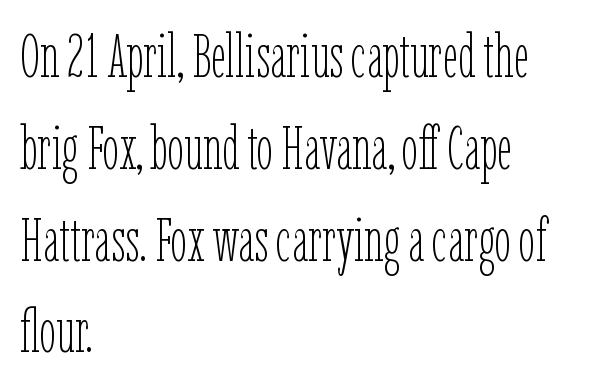
Is the type heavy? It reads as light-to-regular instead. Students, note that the glyphs here touch the page at normal intervals. Reading down the column, the eye jumps a familiar distance to each next line. Nope, not italic — everything's standing straight. Reading down the block, your eye returns to a fixed left position each line.
